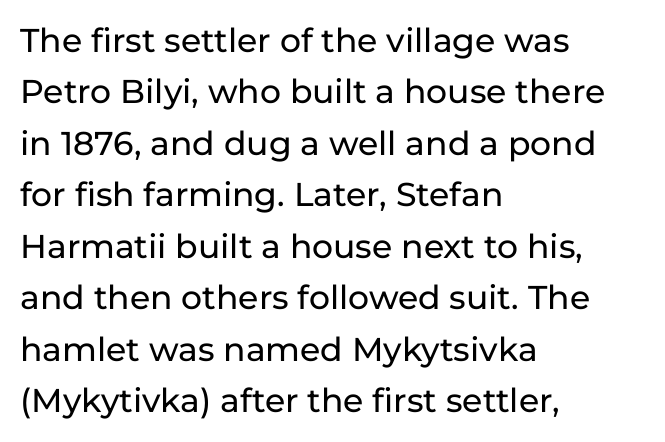
Descenders are the only things crossing below the line. Looks like regular typesetting: each glyph gets only the width it needs. Tracking value appears to be zero — textbook default spacing. A classic flush-left, rag-right setting is used for this passage. Nope, no serifs anywhere on these letters. Posture: vertical.
